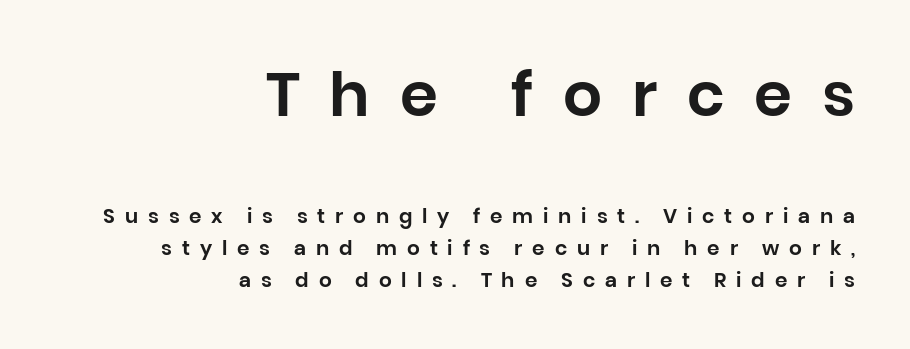
{"serif": "no", "italic": "no", "width": "normal", "stroke_contrast": "low", "x_height": "large", "monospaced": "no", "underline": "no", "align": "right", "line_spacing": "normal", "line_spacing_ratio": 1.62, "letter_spacing": "wide", "letter_spacing_em": 0.49, "larger_block": "first", "size_ratio": 3.05, "glyph_px": 61}
